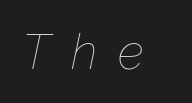
Letter spacing: wide. The strokes are not fattened; the text isn't bold. You could not count columns in this text — the font is proportionally spaced. There's an unmistakable incline to the writing here. Check under the words: just untouched page.
